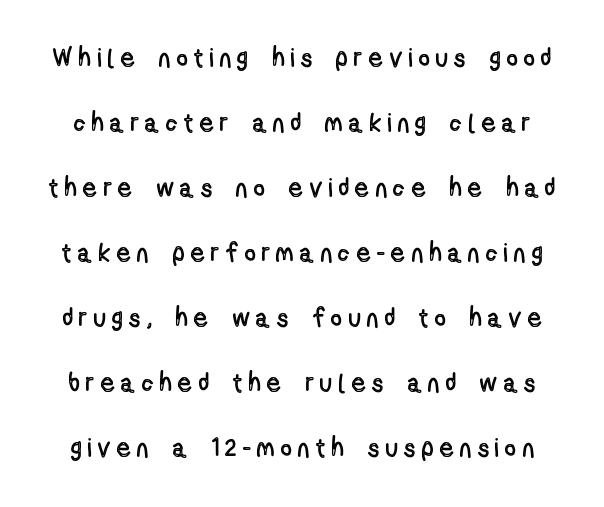
Loosely led — the rows are spread out. The type is letterspaced generously, with wide tracking. Glance below the letters and you will spot only blank space. Characters remain perfectly vertical along every line.
